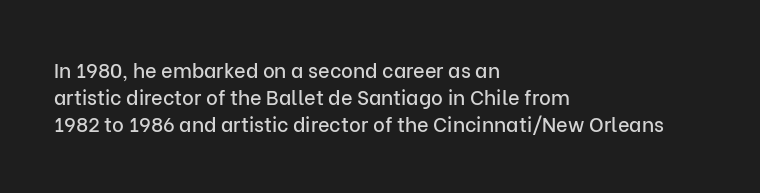
Q: Is the text italic (slanted)? A: No, it is upright.
Q: Is the text underlined? A: No.
Q: How is the paragraph aligned? A: Left-aligned.
Q: Is the spacing between letters normal or unusually wide? A: Normal.
Q: Is the spacing between lines tight, normal or loose? A: Normal.
